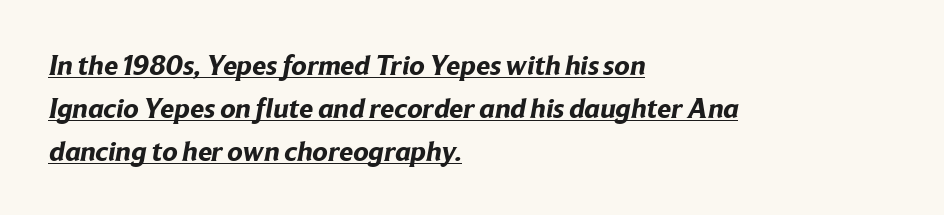
The image shows 28 px bold sans-serif type; set left-aligned, normal line spacing (1.53x), normal letter spacing, underlined; low stroke contrast and a medium x-height.
